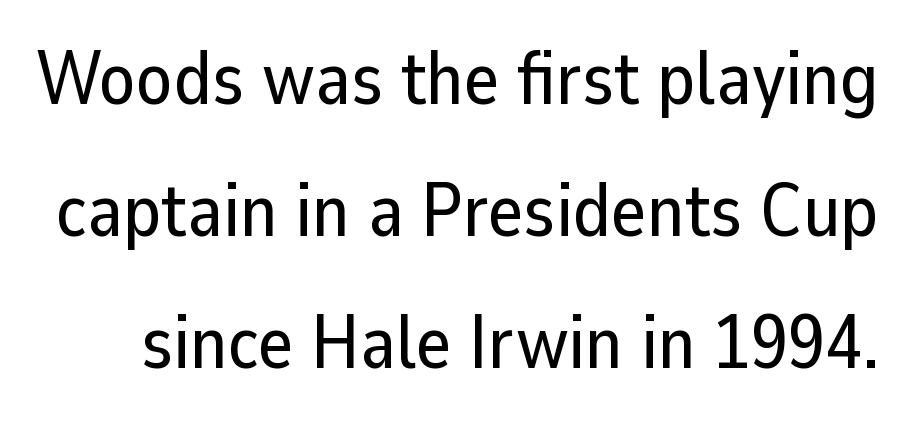
Ascenders rise straight up at ninety degrees. Font category for this specimen: sans-serif. The zone under the glyphs is completely vacant. This sample uses plain, unmodified letter spacing. The rendering uses natural spacing where letterforms have individual widths.
